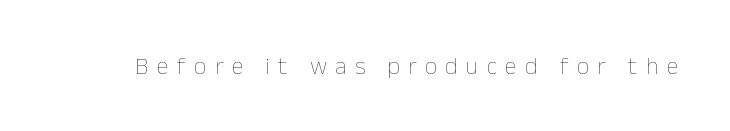
The image shows 24 px text type, upright; set unusually wide letter spacing (+0.35 em), not underlined.
